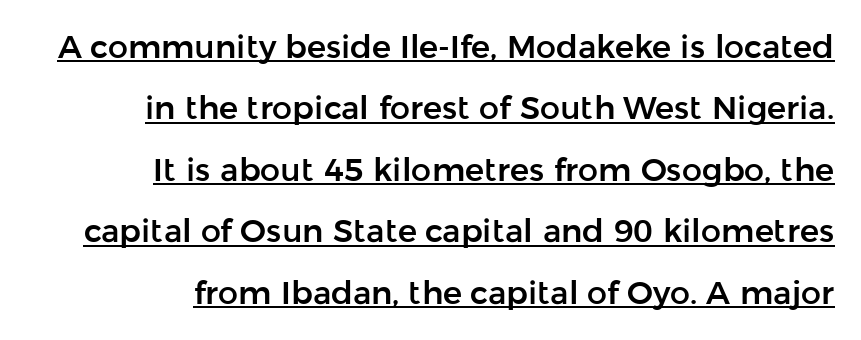
Q: Is the text italic (slanted)? A: No, it is upright.
Q: Is the typeface a serif or a sans-serif typeface? A: Sans-serif.
Q: Is the text underlined? A: Yes.
Q: How is the paragraph aligned? A: Right-aligned.
Q: Is the spacing between letters normal or unusually wide? A: Normal.
Q: Is the spacing between lines tight, normal or loose? A: Loose.
Q: Width (condensed, normal, or wide)? A: Normal.
Q: Stroke contrast? A: Low.
Q: x-height? A: Medium.
Q: Monospaced? A: No.
